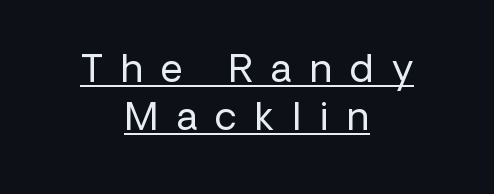
The whitespace from short lines is split evenly between both sides. Think standard paragraph weight, or any step lighter than that. Upright lettering throughout. Classification — sans serif. Leading matches the norm, producing a regular column. Emphasis is given by a line drawn under the lettering.
